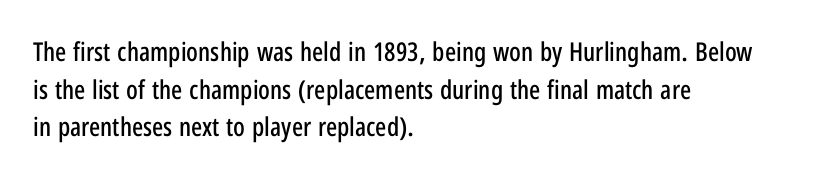
Which margin do the lines hug? The left one — the right edge is uneven. This sample uses plain, unmodified letter spacing. Glance below the letters and you will spot only blank space. Baseline-to-baseline distance is the conventional proportion of letter height.
